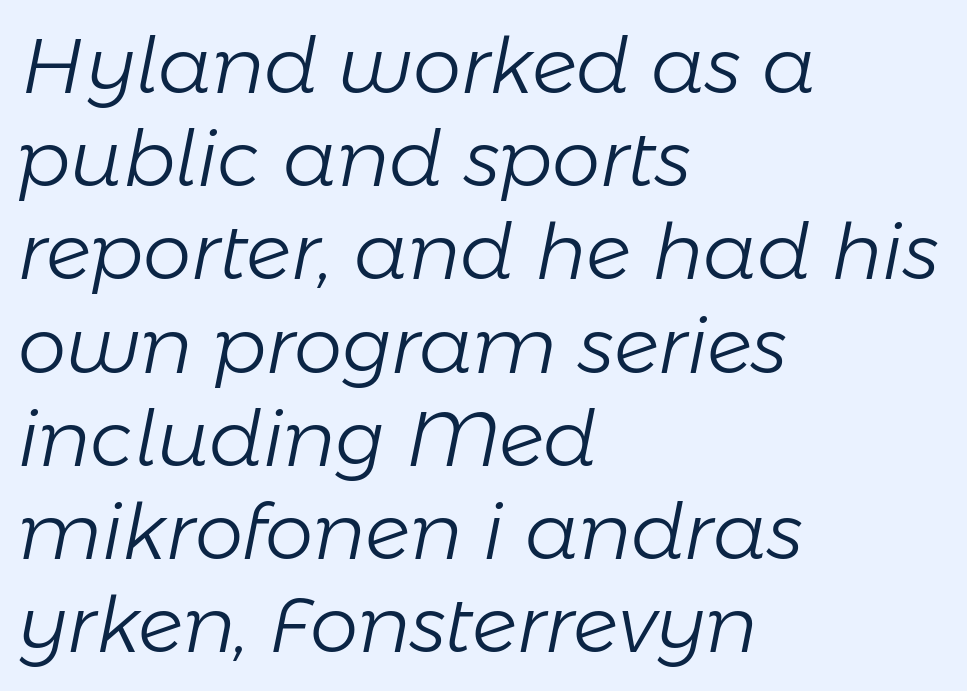
{"italic": "yes", "lean": "right", "slant_degrees": 11, "bold": "no", "weight": "light", "width": "normal", "stroke_contrast": "low", "x_height": "medium", "monospaced": "no", "underline": "no", "align": "left", "line_spacing_ratio": 1.21, "letter_spacing": "normal", "letter_spacing_em": 0.0, "glyph_px": 77}
